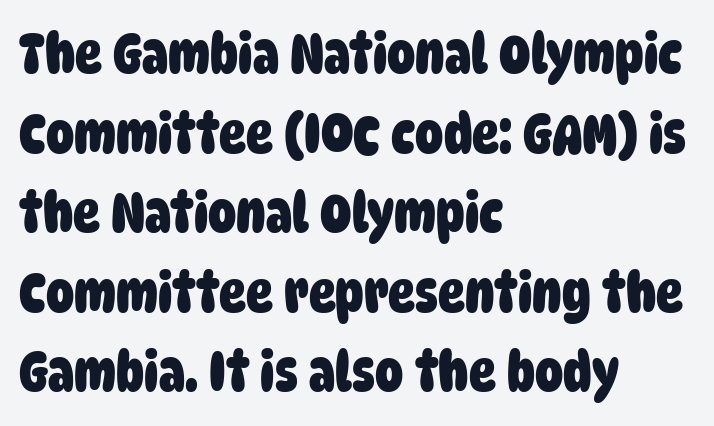
Q: Is the text bold? A: Yes.
Q: Is the typeface a serif or a sans-serif typeface? A: Sans-serif.
Q: Is the text underlined? A: No.
Q: How is the paragraph aligned? A: Left-aligned.
Q: Is the spacing between letters normal or unusually wide? A: Normal.
Q: Is the spacing between lines tight, normal or loose? A: Normal.
Q: Width (condensed, normal, or wide)? A: Condensed.
Q: Stroke contrast? A: Low.
Q: x-height? A: Large.
Q: Monospaced? A: No.
